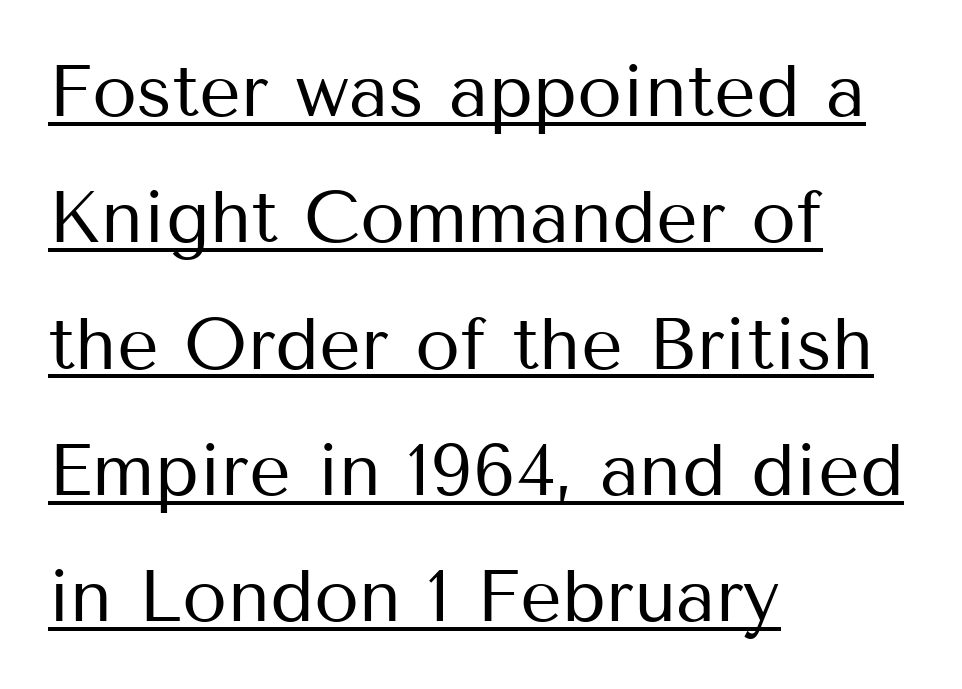
{"serif": "no", "italic": "no", "bold": "no", "weight": "regular", "width": "normal", "stroke_contrast": "medium", "x_height": "medium", "monospaced": "no", "underline": "yes", "align": "left", "line_spacing_ratio": 1.73, "letter_spacing": "normal", "letter_spacing_em": 0.0, "glyph_px": 73}
